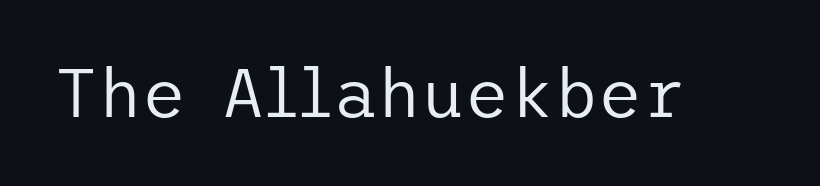
{"serif": "no", "italic": "no", "bold": "no", "weight": "regular", "width": "normal", "stroke_contrast": "low", "x_height": "medium", "underline": "no", "letter_spacing": "normal", "letter_spacing_em": 0.0, "glyph_px": 68}
